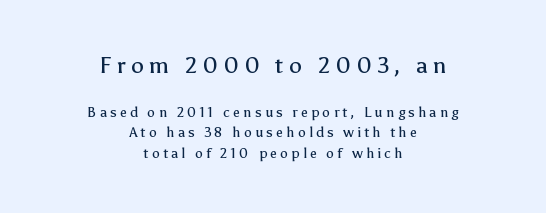
Q: Is the text bold? A: No.
Q: Is the text italic (slanted)? A: No, it is upright.
Q: Is the text underlined? A: No.
Q: How is the paragraph aligned? A: Centered.
Q: Is the spacing between letters normal or unusually wide? A: Unusually wide.
Q: Is the spacing between lines tight, normal or loose? A: Normal.
Q: Which block of text is set in a larger size, the first (top) or the second (bottom)? A: The first (top) one.
